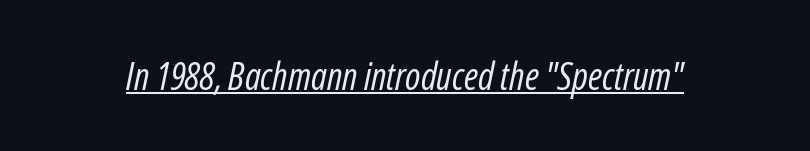
The image shows 38 px regular-weight, condensed type, italic (leaning right); set normal letter spacing, underlined; low stroke contrast and a medium x-height.
